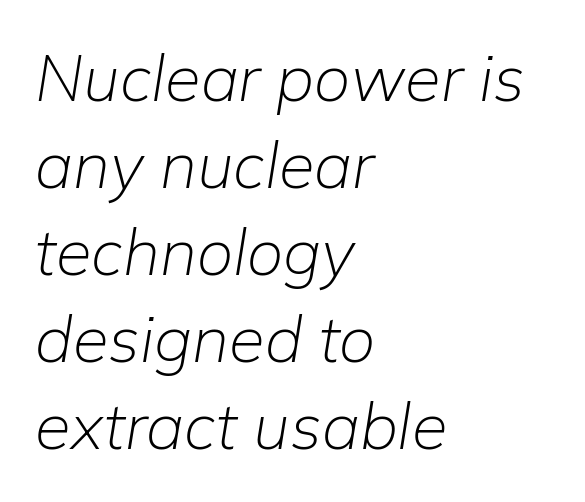
One glance says typical: line gaps are just what's usual. Type without underlining. Compared with a centered layout, this one pins lines to the left instead. An italicized treatment has been applied to the whole sample. The font is comparable to plain body text, perhaps lighter.
